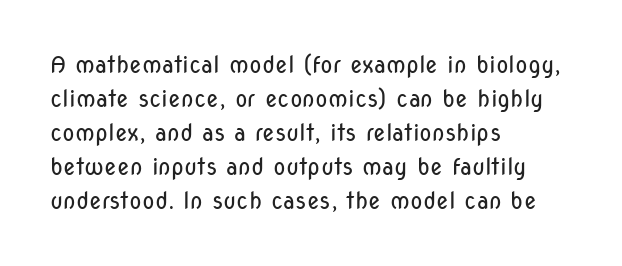
Q: Is the text bold? A: No.
Q: Is the text italic (slanted)? A: No, it is upright.
Q: Is the text underlined? A: No.
Q: How is the paragraph aligned? A: Left-aligned.
Q: Is the spacing between letters normal or unusually wide? A: Normal.
Q: Is the spacing between lines tight, normal or loose? A: Normal.
